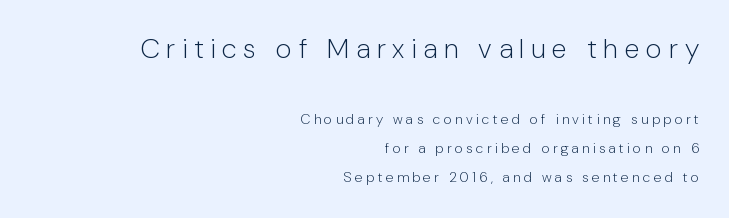
{"serif": "no", "italic": "no", "bold": "no", "weight": "light", "width": "normal", "stroke_contrast": "low", "x_height": "medium", "monospaced": "no", "underline": "no", "align": "right", "line_spacing": "loose", "line_spacing_ratio": 2.07, "letter_spacing": "wide", "letter_spacing_em": 0.24, "larger_block": "first", "size_ratio": 2.0, "glyph_px": 28}
